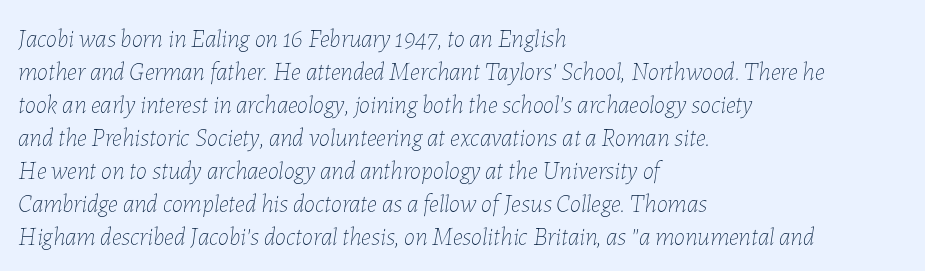
Q: Is the text bold? A: No.
Q: Is the text italic (slanted)? A: Yes, it leans right by about 7 degrees.
Q: Is the text underlined? A: No.
Q: How is the paragraph aligned? A: Left-aligned.
Q: Is the spacing between letters normal or unusually wide? A: Normal.
Q: Is the spacing between lines tight, normal or loose? A: Normal.
